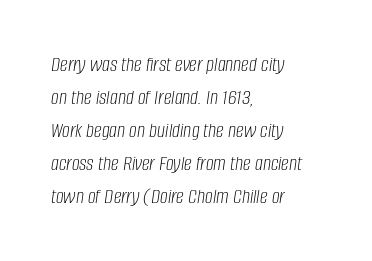
The image shows 22 px text type, italic (leaning right); set left-aligned, normal line spacing (1.5x), normal letter spacing, not underlined.
